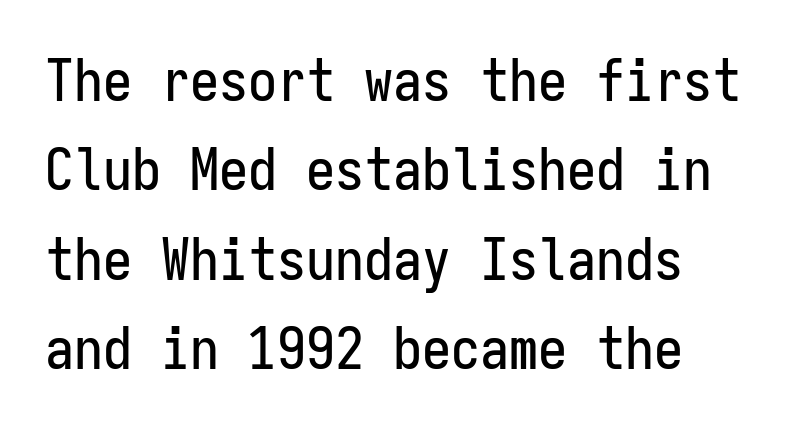
Q: Is the text italic (slanted)? A: No, it is upright.
Q: Is the typeface a serif or a sans-serif typeface? A: Sans-serif.
Q: Is the text underlined? A: No.
Q: How is the paragraph aligned? A: Left-aligned.
Q: Is the spacing between letters normal or unusually wide? A: Normal.
Q: Is the spacing between lines tight, normal or loose? A: Normal.
Q: Width (condensed, normal, or wide)? A: Condensed.
Q: Stroke contrast? A: Low.
Q: x-height? A: Medium.
Q: Monospaced? A: Yes.
